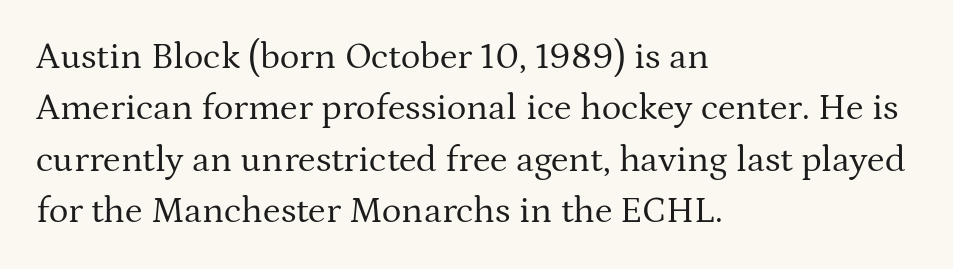
Q: Is the text bold? A: No.
Q: Is the text italic (slanted)? A: No, it is upright.
Q: Is the typeface a serif or a sans-serif typeface? A: Serif.
Q: Is the text underlined? A: No.
Q: How is the paragraph aligned? A: Left-aligned.
Q: Is the spacing between letters normal or unusually wide? A: Normal.
Q: Is the spacing between lines tight, normal or loose? A: Normal.
Q: Width (condensed, normal, or wide)? A: Normal.
Q: Stroke contrast? A: Medium.
Q: x-height? A: Medium.
Q: Monospaced? A: No.
